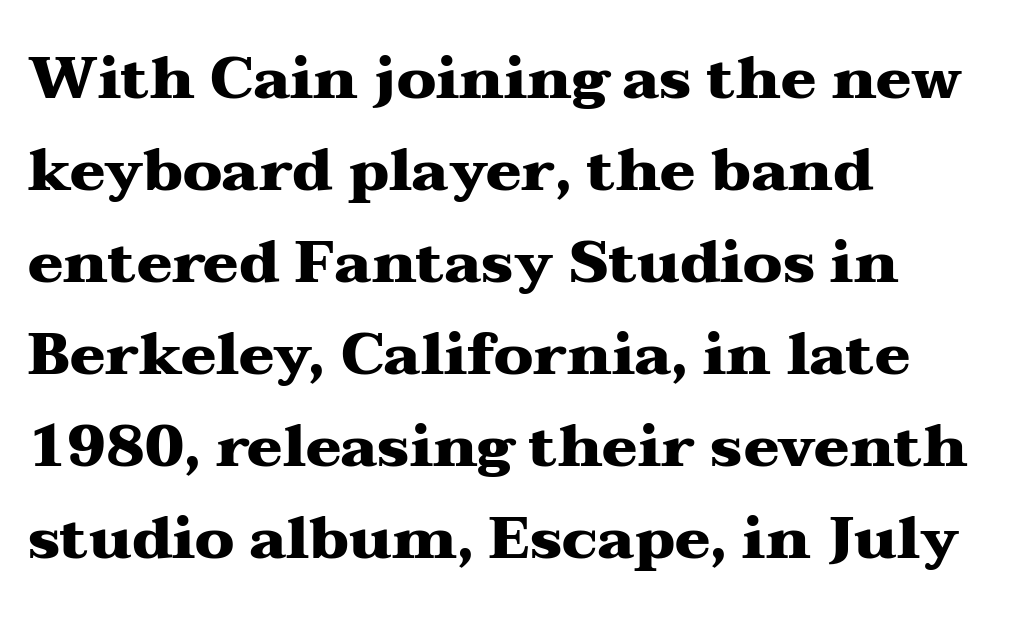
{"serif": "yes", "italic": "no", "bold": "yes", "weight": "heavy", "width": "wide", "stroke_contrast": "medium", "x_height": "medium", "monospaced": "no", "underline": "no", "align": "left", "line_spacing": "normal", "line_spacing_ratio": 1.56, "letter_spacing": "normal", "letter_spacing_em": 0.0, "glyph_px": 59}
